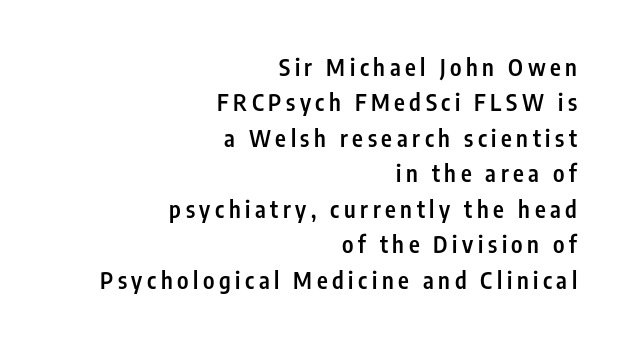
The image shows 23 px text type, upright; set right-aligned, normal line spacing (1.54x), unusually wide letter spacing (+0.2 em), not underlined.
